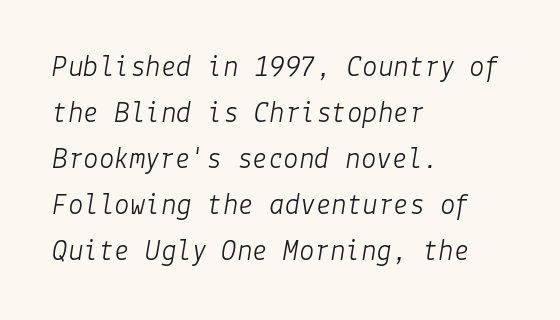
No letter is thick-stroked: the sample isn't bold. Tracking value appears to be zero — textbook default spacing. The gap between lines stays unmarked. The vertical gap from one line to the next is medium. Leftover space on each line is placed entirely after the last word.
